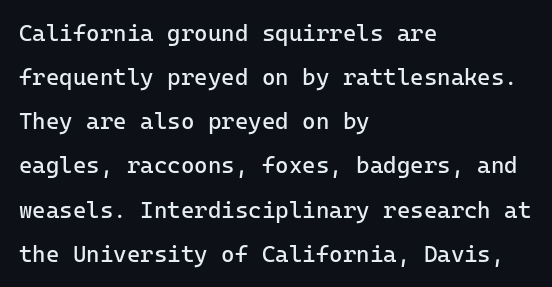
The image shows 23 px text type, upright; set left-aligned, loose line spacing (1.92x), normal letter spacing, not underlined.
